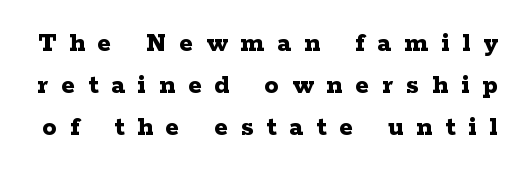
{"serif": "yes", "italic": "no", "bold": "yes", "weight": "bold", "width": "wide", "stroke_contrast": "low", "x_height": "medium", "monospaced": "no", "underline": "no", "line_spacing": "normal", "line_spacing_ratio": 1.5, "letter_spacing": "wide", "letter_spacing_em": 0.47, "glyph_px": 28}
